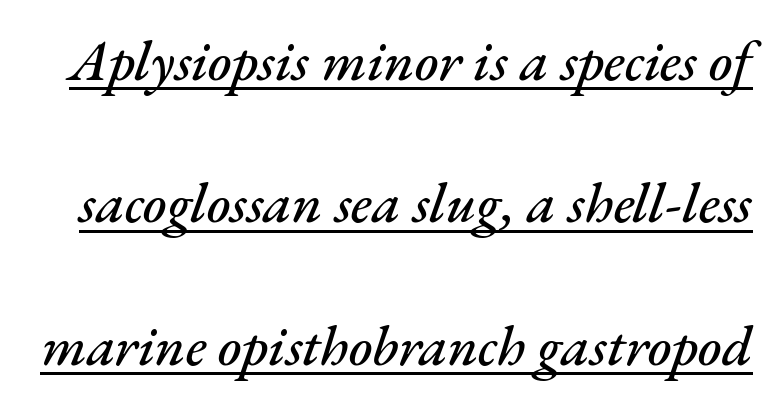
The image shows 57 px text type, italic (leaning right); set loose line spacing (2.5x), normal letter spacing, underlined; medium stroke contrast and a small x-height.
